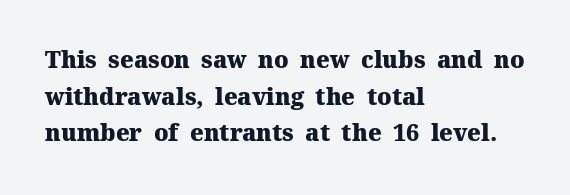
The image shows 23 px bold type, upright; set left-aligned, normal line spacing (1.59x), normal letter spacing, not underlined.
